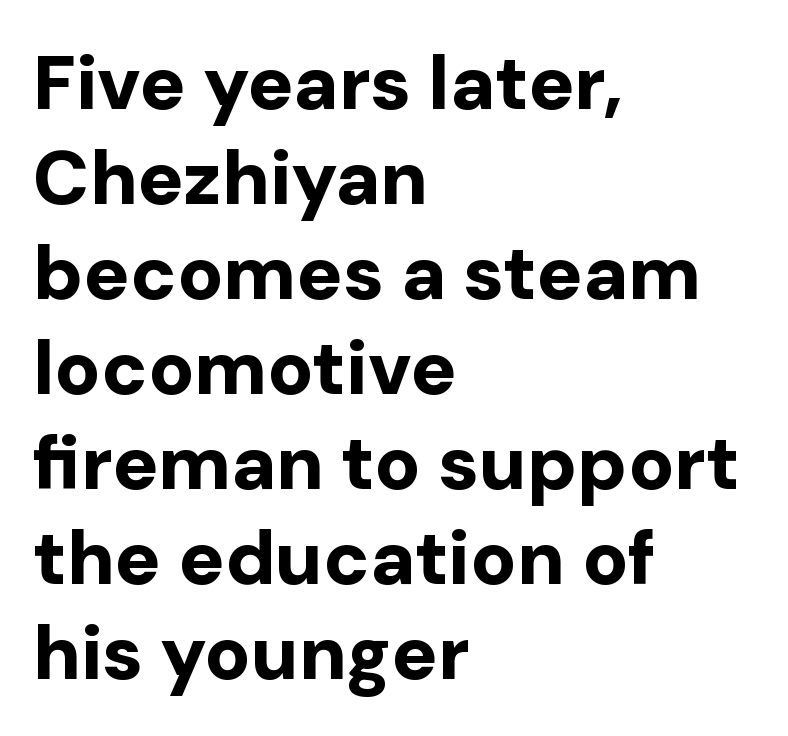
You could not count columns in this text — the font is proportionally spaced. The ragged edge is on the right, which tells us the setting is flush left. Serif or sans? Sans — the stroke terminals are bare. Quick note: not italic, upright.
